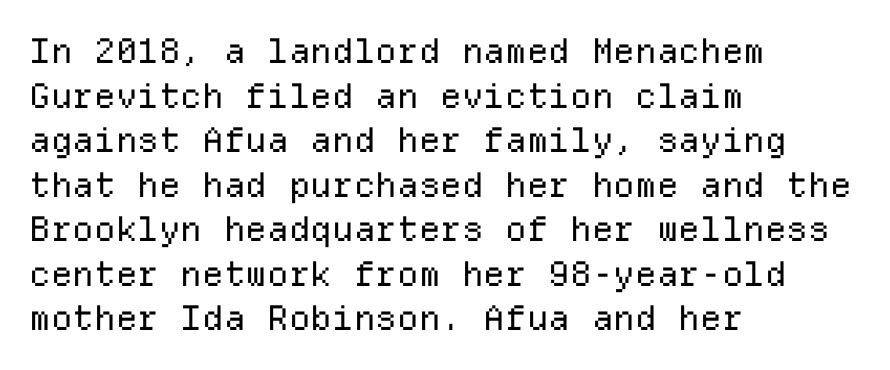
Q: Is the text bold? A: No.
Q: Is the text italic (slanted)? A: No, it is upright.
Q: Is the typeface a serif or a sans-serif typeface? A: Sans-serif.
Q: Is the text underlined? A: No.
Q: How is the paragraph aligned? A: Left-aligned.
Q: Is the spacing between letters normal or unusually wide? A: Normal.
Q: Is the spacing between lines tight, normal or loose? A: Normal.
Q: Width (condensed, normal, or wide)? A: Normal.
Q: Stroke contrast? A: Low.
Q: x-height? A: Medium.
Q: Monospaced? A: Yes.
